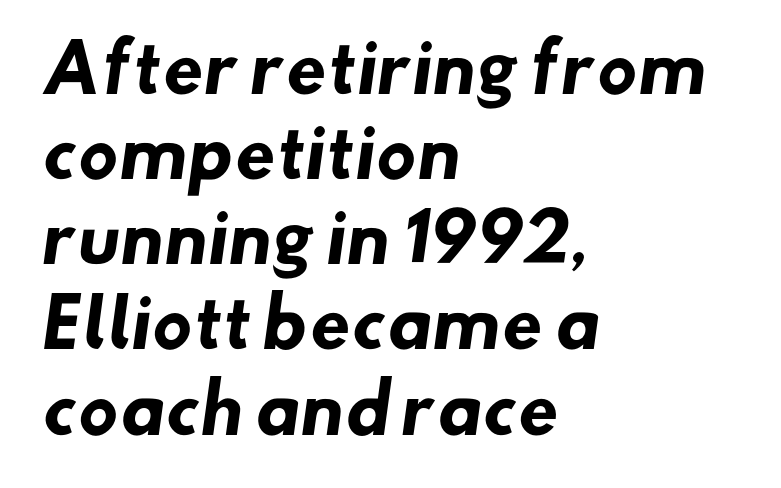
The image shows 66 px heavy sans-serif type; set left-aligned, normal line spacing (1.29x), normal letter spacing, not underlined; low stroke contrast and a small x-height.
